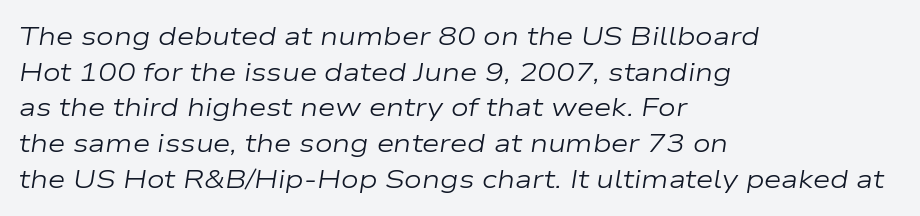
Counters stay open thanks to moderate or lighter strokes. The lettering tilts uniformly, giving the passage an italic look. Leftover space on each line is placed entirely after the last word. There is no visible air inserted between adjacent glyphs. Each row of text sits above clean, open space. Baseline-to-baseline distance is the conventional proportion of letter height.
